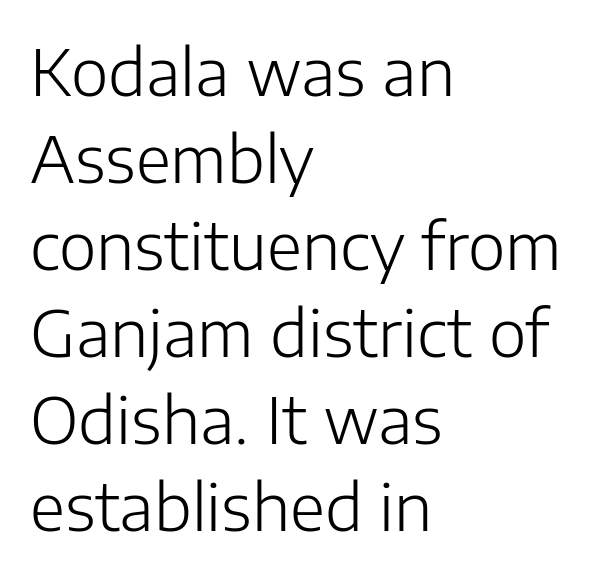
{"serif": "no", "italic": "no", "bold": "no", "weight": "light", "width": "normal", "stroke_contrast": "low", "x_height": "medium", "monospaced": "no", "underline": "no", "align": "left", "line_spacing": "normal", "line_spacing_ratio": 1.36, "letter_spacing": "normal", "letter_spacing_em": 0.0, "glyph_px": 64}
